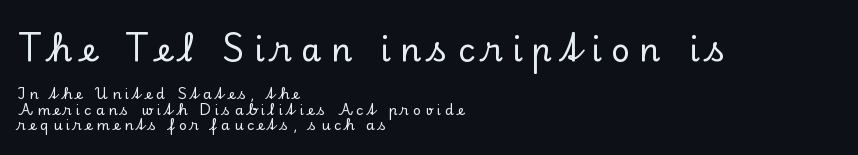
The image shows 33 px text type, upright; set left-aligned, tight line spacing (1.11x), unusually wide letter spacing (+0.28 em), not underlined; the first (top) block is 2.36x larger; low stroke contrast and a small x-height.
